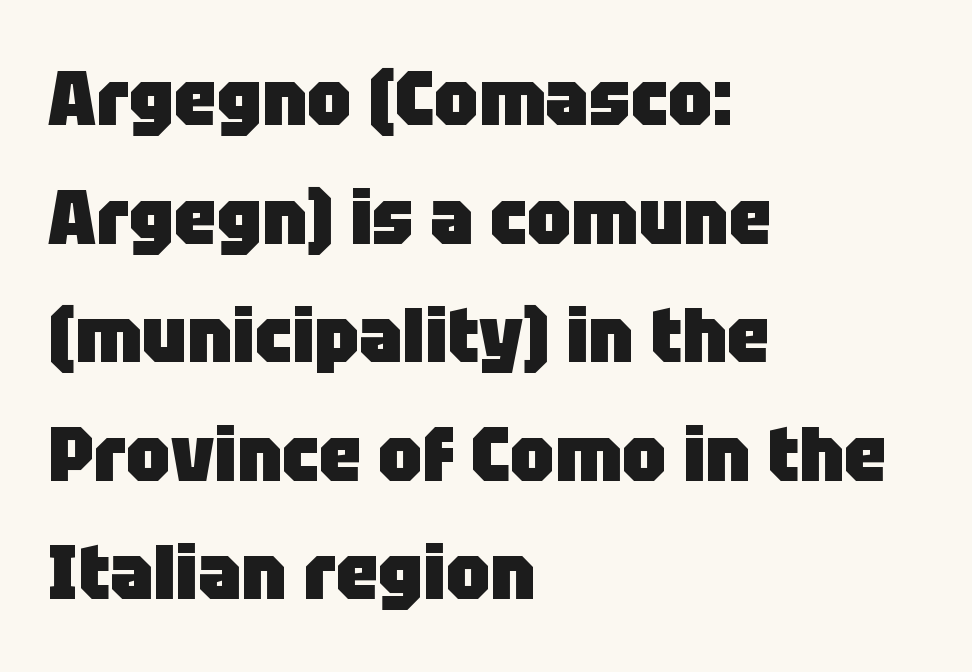
Q: Is the text bold? A: Yes.
Q: Is the text italic (slanted)? A: No, it is upright.
Q: Is the typeface a serif or a sans-serif typeface? A: Sans-serif.
Q: Is the text underlined? A: No.
Q: How is the paragraph aligned? A: Left-aligned.
Q: Is the spacing between letters normal or unusually wide? A: Normal.
Q: Is the spacing between lines tight, normal or loose? A: Normal.
Q: Width (condensed, normal, or wide)? A: Normal.
Q: Stroke contrast? A: Low.
Q: x-height? A: Large.
Q: Monospaced? A: No.
